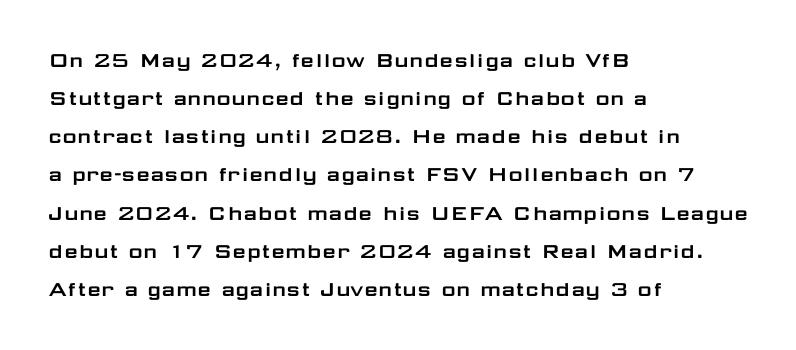
{"italic": "no", "underline": "no", "align": "left", "line_spacing": "normal", "line_spacing_ratio": 1.59, "letter_spacing": "normal", "letter_spacing_em": 0.0, "glyph_px": 24}
